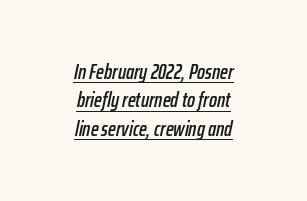
{"italic": "yes", "lean": "right", "slant_degrees": 12, "underline": "yes", "align": "center", "line_spacing": "normal", "line_spacing_ratio": 1.35, "letter_spacing": "normal", "letter_spacing_em": 0.0, "glyph_px": 21}
